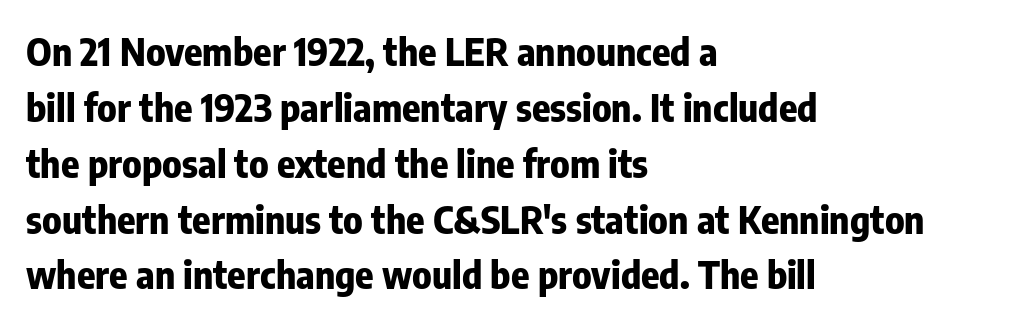
The image shows 38 px bold, condensed sans-serif type, upright; set left-aligned, normal line spacing (1.47x), normal letter spacing, not underlined; low stroke contrast and a medium x-height.
